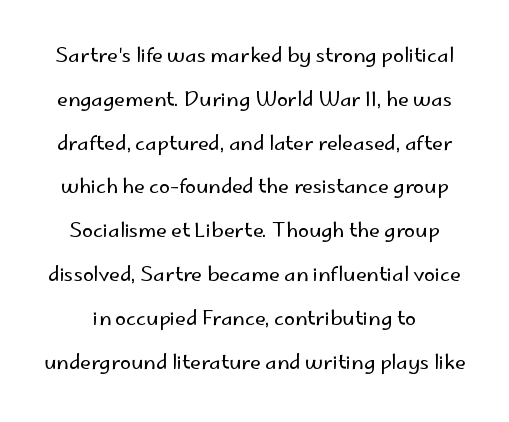
{"italic": "no", "bold": "no", "underline": "no", "line_spacing": "loose", "line_spacing_ratio": 2.19, "letter_spacing": "normal", "letter_spacing_em": 0.0, "glyph_px": 20}
